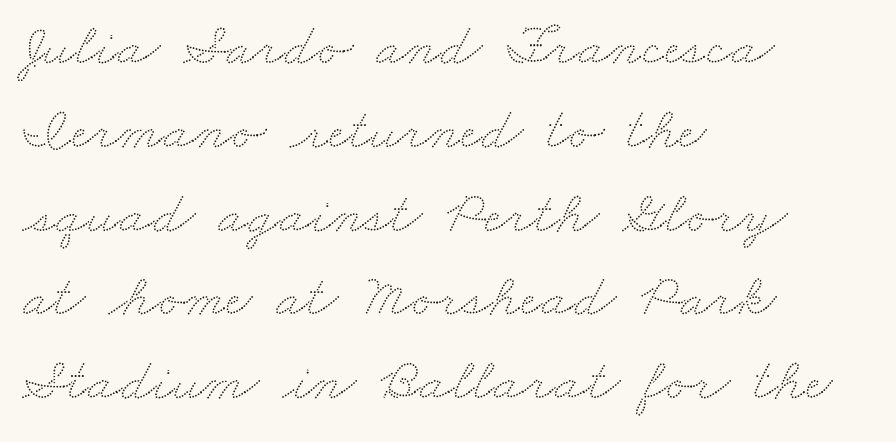
Q: Is the text underlined? A: No.
Q: How is the paragraph aligned? A: Left-aligned.
Q: Is the spacing between letters normal or unusually wide? A: Normal.
Q: Is the spacing between lines tight, normal or loose? A: Normal.
Q: Width (condensed, normal, or wide)? A: Wide.
Q: Stroke contrast? A: Low.
Q: x-height? A: Small.
Q: Monospaced? A: No.
